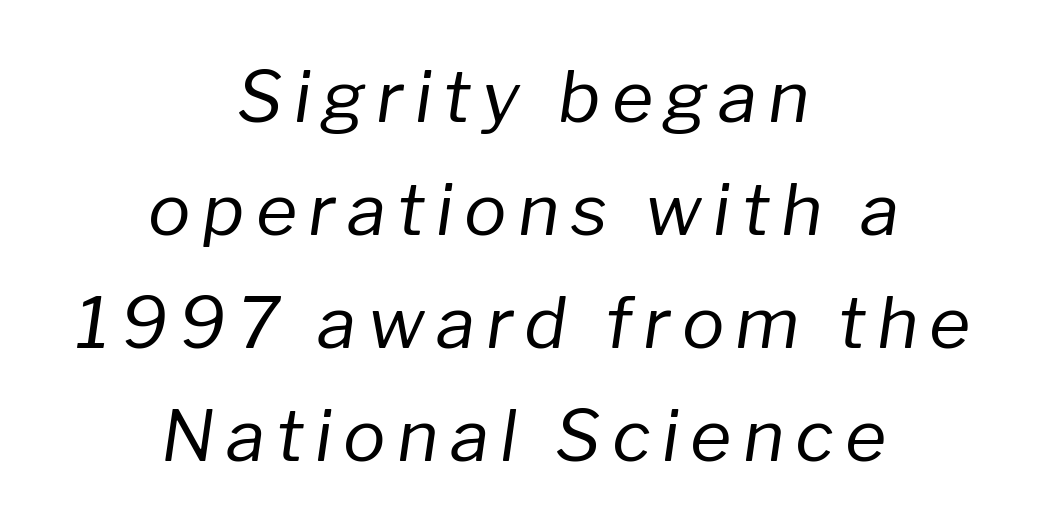
{"italic": "yes", "lean": "right", "slant_degrees": 8, "bold": "no", "weight": "regular", "width": "normal", "stroke_contrast": "low", "x_height": "medium", "monospaced": "no", "underline": "no", "align": "center", "line_spacing": "normal", "line_spacing_ratio": 1.59, "glyph_px": 71}
